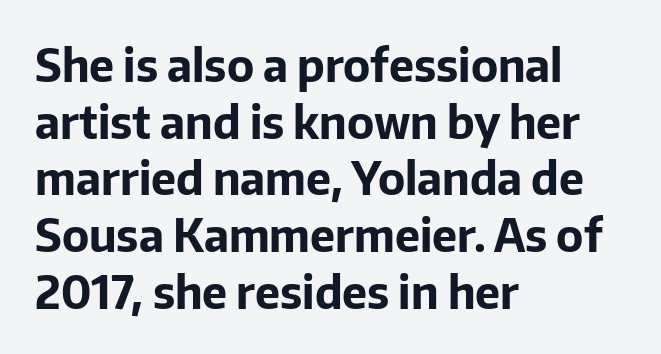
Q: Is the text bold? A: Yes.
Q: Is the text italic (slanted)? A: No, it is upright.
Q: Is the typeface a serif or a sans-serif typeface? A: Sans-serif.
Q: Is the text underlined? A: No.
Q: How is the paragraph aligned? A: Left-aligned.
Q: Is the spacing between letters normal or unusually wide? A: Normal.
Q: Is the spacing between lines tight, normal or loose? A: Normal.
Q: Width (condensed, normal, or wide)? A: Normal.
Q: Stroke contrast? A: Low.
Q: x-height? A: Medium.
Q: Monospaced? A: No.
